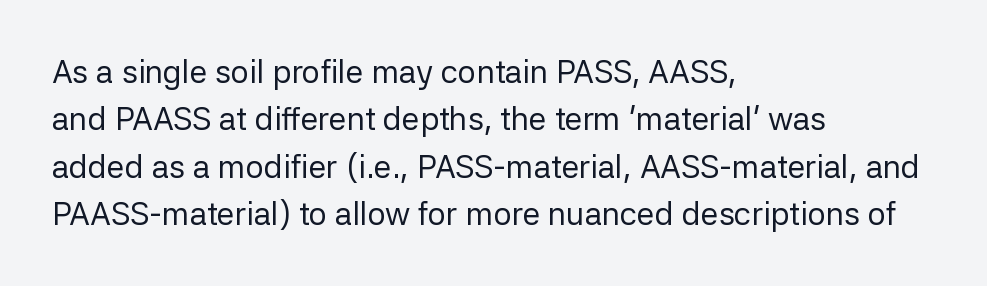
Typeset ragged right — the left edge is the straight one. Examine the stroke ends and you'll find no serifs. The strokes are not fattened; the text isn't bold. Descenders hang freely into open space. The lines sit at an ordinary, default distance from one another. The letters advance in unequal steps, a hallmark of proportional type.
